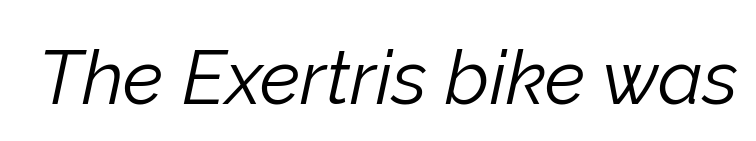
This sample uses plain, unmodified letter spacing. The glyphs look as if they've been sheared to an angle. The font sits on the lighter half of the weight spectrum, regular included. The strip under each line holds only bare page.
